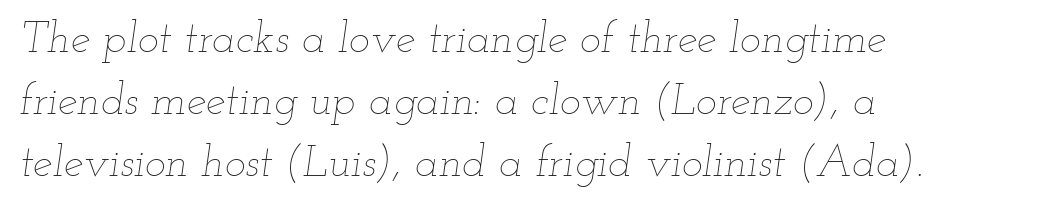
Normally led — the rows are evenly, conventionally spaced. Plain, unruled lines of type. The letterforms sit shoulder to shoulder at normal distance. The face used here has a pronounced slope to its letters. Each line starts at the same left margin while the right side varies.
